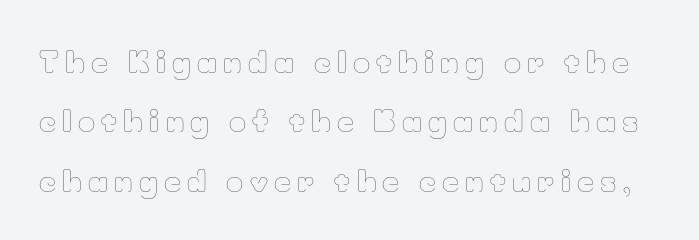
Q: Is the text bold? A: No.
Q: Is the text italic (slanted)? A: No, it is upright.
Q: Is the text underlined? A: No.
Q: Is the spacing between letters normal or unusually wide? A: Unusually wide.
Q: Is the spacing between lines tight, normal or loose? A: Loose.
Q: Width (condensed, normal, or wide)? A: Normal.
Q: Stroke contrast? A: Low.
Q: x-height? A: Small.
Q: Monospaced? A: No.
